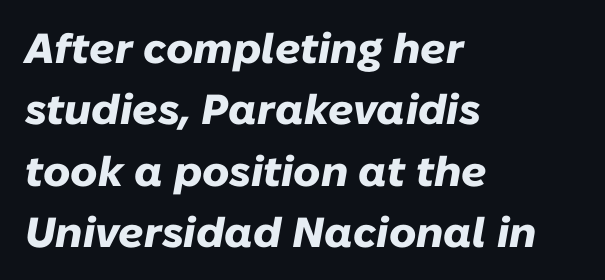
Q: Is the text bold? A: Yes.
Q: Is the text italic (slanted)? A: Yes, it leans right by about 10 degrees.
Q: Is the text underlined? A: No.
Q: How is the paragraph aligned? A: Left-aligned.
Q: Is the spacing between letters normal or unusually wide? A: Normal.
Q: Is the spacing between lines tight, normal or loose? A: Normal.
Q: Width (condensed, normal, or wide)? A: Normal.
Q: Stroke contrast? A: Low.
Q: x-height? A: Medium.
Q: Monospaced? A: No.
